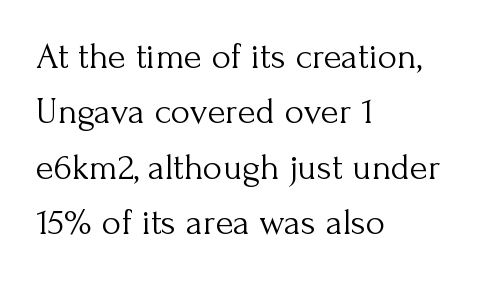
A typesetter would call this proportional, since set widths differ per character. The font's upright variant was chosen for this text. Letter spacing: default. The paragraph shown leans on its left margin.
